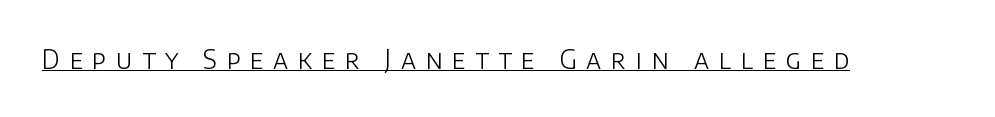
The image shows 26 px text type, upright; set unusually wide letter spacing (+0.37 em), underlined.
